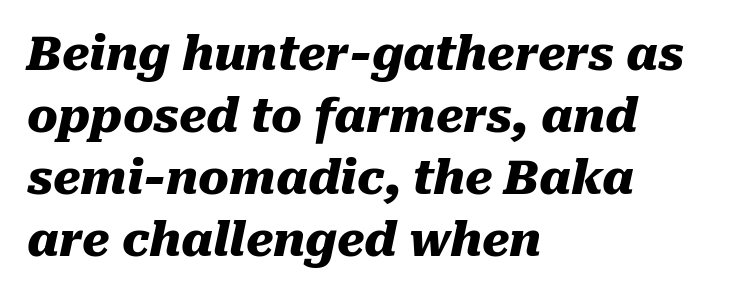
The image shows 46 px heavy type, italic (leaning right); set left-aligned, normal line spacing (1.35x), normal letter spacing, not underlined; medium stroke contrast and a medium x-height.
